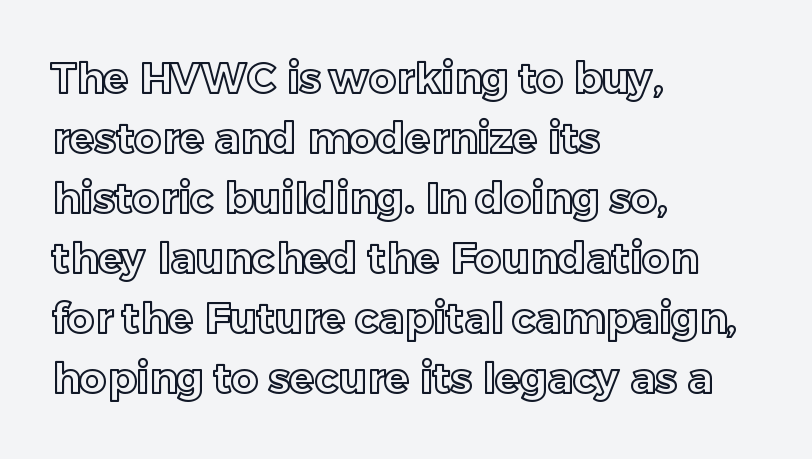
The image shows 42 px text type, upright; set left-aligned, normal line spacing (1.43x), normal letter spacing, not underlined; a medium x-height.
